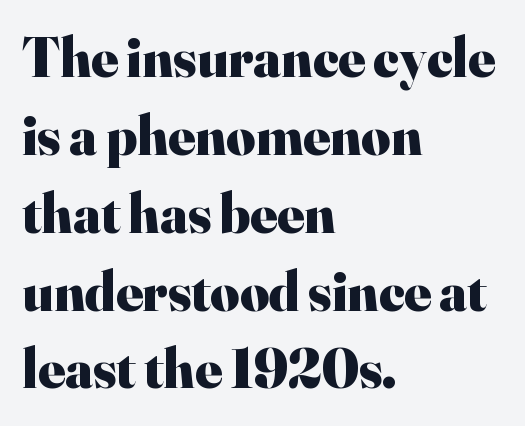
{"serif": "yes", "italic": "no", "bold": "yes", "weight": "heavy", "width": "normal", "stroke_contrast": "high", "x_height": "small", "monospaced": "no", "underline": "no", "align": "left", "line_spacing": "normal", "line_spacing_ratio": 1.39, "letter_spacing": "normal", "letter_spacing_em": 0.0, "glyph_px": 56}
